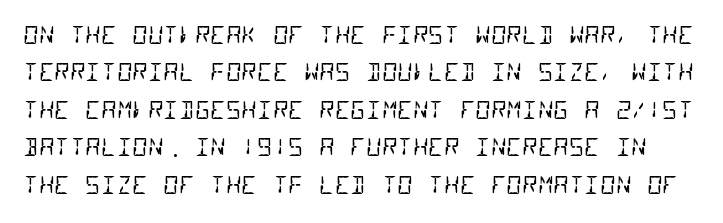
The image shows 24 px text type; set normal line spacing (1.56x), normal letter spacing, not underlined.
